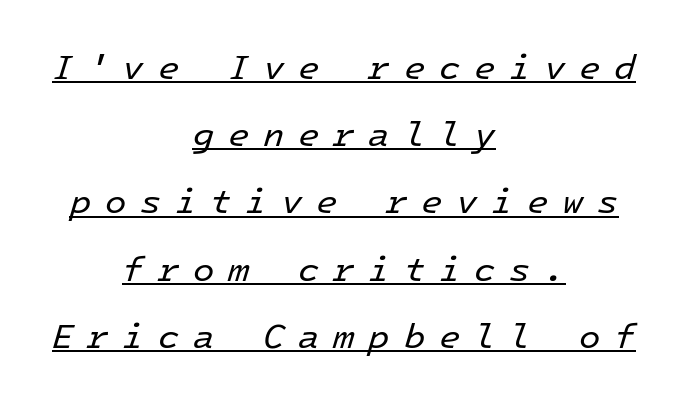
The image shows 35 px regular-weight type, italic (leaning right), monospaced; set centered, loose line spacing (1.92x), unusually wide letter spacing (+0.39 em), underlined; low stroke contrast and a medium x-height.
